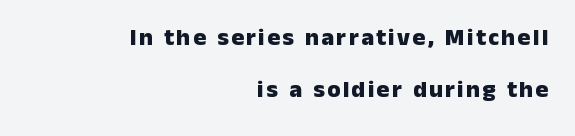
The image shows 24 px bold type, upright; set right-aligned, loose line spacing (2.18x), not underlined.
